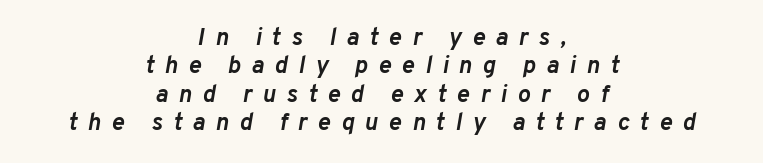
{"italic": "yes", "lean": "right", "slant_degrees": 10, "bold": "yes", "underline": "no", "align": "center", "line_spacing_ratio": 1.18, "letter_spacing": "wide", "letter_spacing_em": 0.44, "glyph_px": 24}
